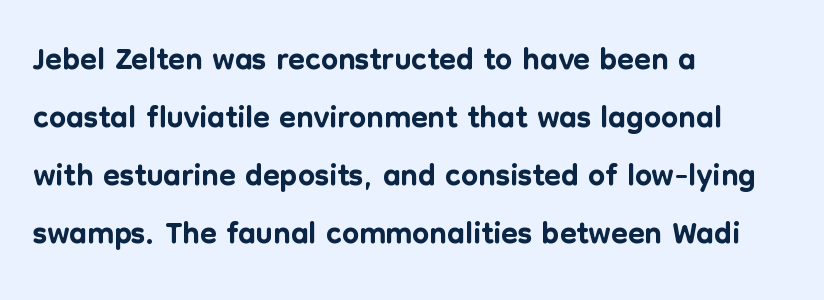
Q: Is the text italic (slanted)? A: No, it is upright.
Q: Is the typeface a serif or a sans-serif typeface? A: Sans-serif.
Q: Is the text underlined? A: No.
Q: How is the paragraph aligned? A: Left-aligned.
Q: Is the spacing between letters normal or unusually wide? A: Normal.
Q: Width (condensed, normal, or wide)? A: Normal.
Q: Stroke contrast? A: Low.
Q: x-height? A: Medium.
Q: Monospaced? A: No.
